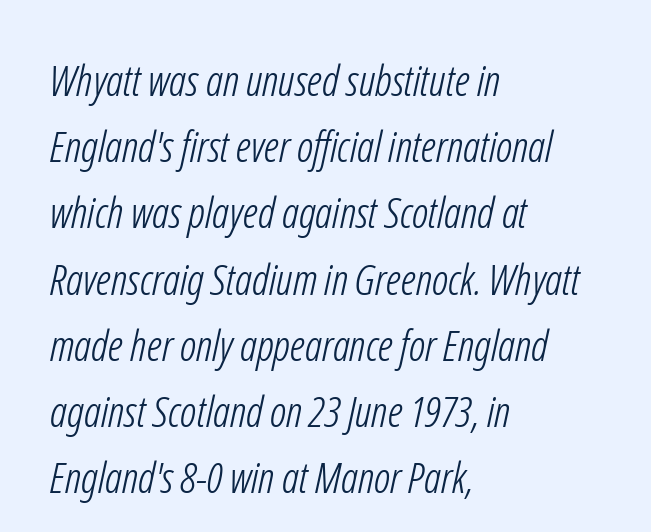
{"serif": "no", "bold": "no", "weight": "light", "width": "condensed", "stroke_contrast": "low", "x_height": "medium", "monospaced": "no", "underline": "no", "align": "left", "line_spacing": "normal", "line_spacing_ratio": 1.54, "letter_spacing": "normal", "letter_spacing_em": 0.0, "glyph_px": 43}
